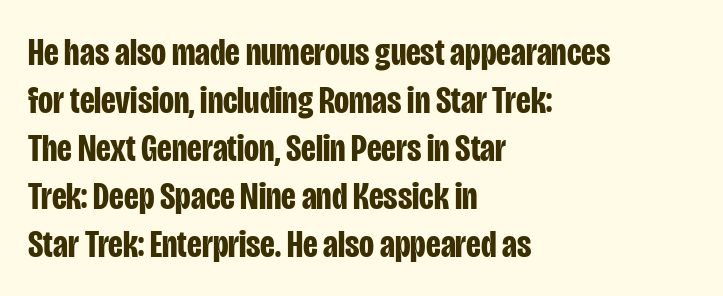
Anything drawn beneath the words? Only blank space. This is sans-serif lettering, the kind often seen on screens and signage. The passage shown has conventional tracking throughout. I'd describe the lettering as bold — thick and assertive.
